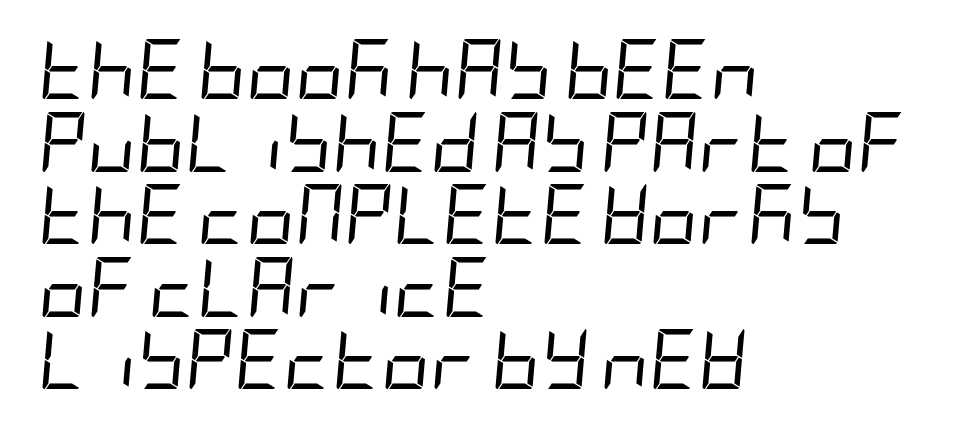
The image shows 60 px regular-weight, condensed type, italic (leaning right); set left-aligned, line spacing 1.21x, normal letter spacing, not underlined; low stroke contrast and a large x-height.
